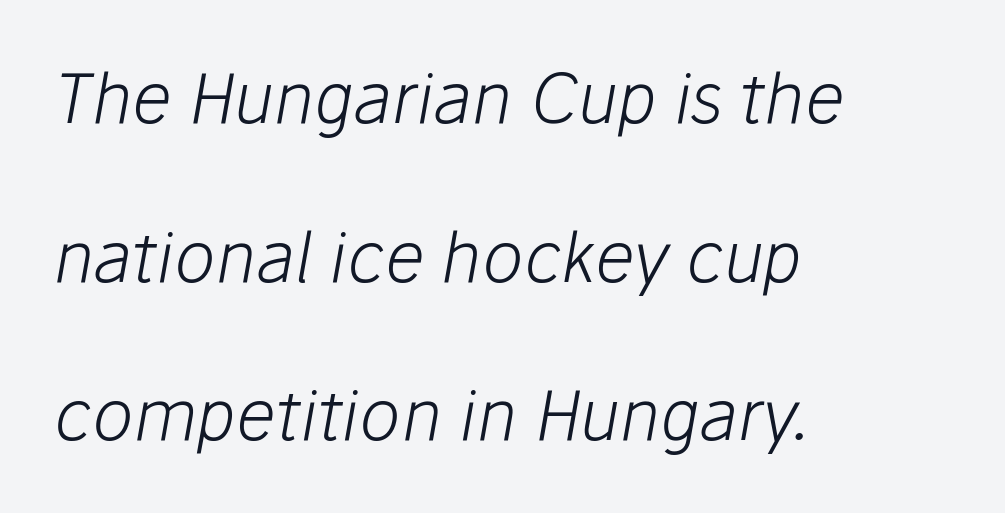
If you drew a line through each stem, it would be angled. The characters are drawn with everyday or finer stroke widths. Plain, unruled lines of type. In terms of letterspacing, this is plain default setting. Successive baselines arrive slowly, with a big drop between each.
